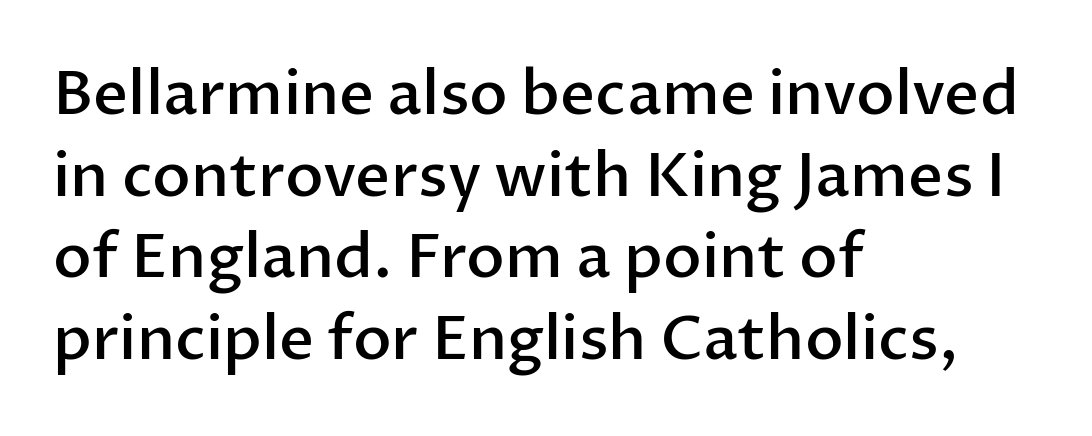
The image shows 61 px semibold sans-serif type, upright; set left-aligned, normal line spacing (1.34x), normal letter spacing, not underlined; low stroke contrast and a medium x-height.
